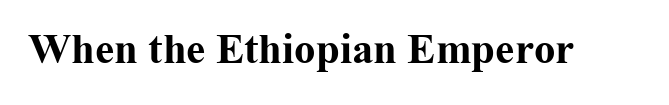
{"serif": "yes", "italic": "no", "bold": "yes", "weight": "bold", "width": "normal", "stroke_contrast": "medium", "x_height": "medium", "monospaced": "no", "underline": "no", "letter_spacing": "normal", "letter_spacing_em": 0.0, "glyph_px": 43}
